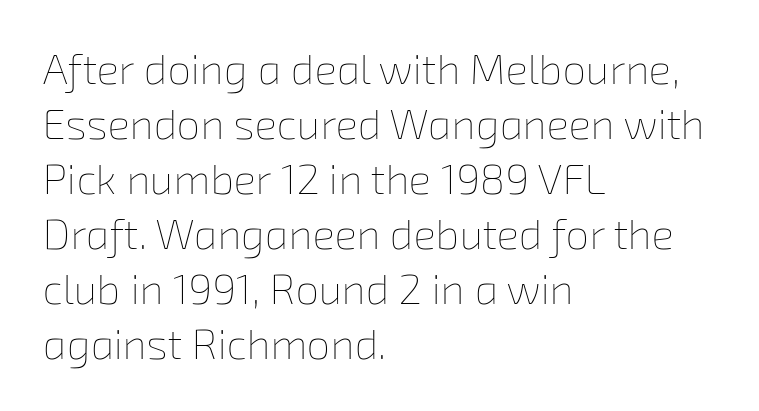
Is this a fixed-width face? No — the glyphs have proportional, varying widths. Caption: multi-line text, flush left, ragged right. The font is comparable to plain body text, perhaps lighter. The vertical gap from one line to the next is medium. Observe the ordinary spacing: letters are neighbours, not strangers. Letters rest on an invisible, unmarked baseline.
